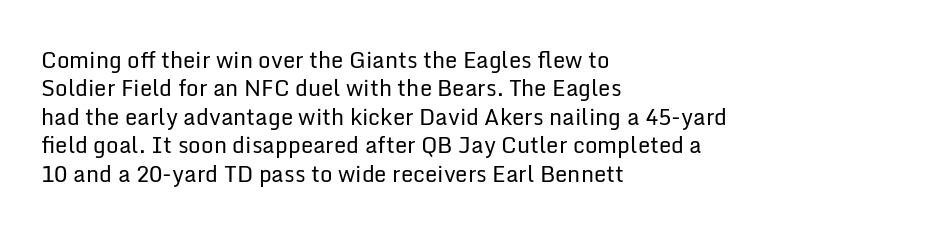
Rule under the text: the space is simply empty. Honestly, the letter spacing is just normal — you wouldn't notice it. The font's upright variant was chosen for this text. The strokes are not fattened; the text isn't bold. Layout note: lines flush left. The designer left line spacing at the default.
